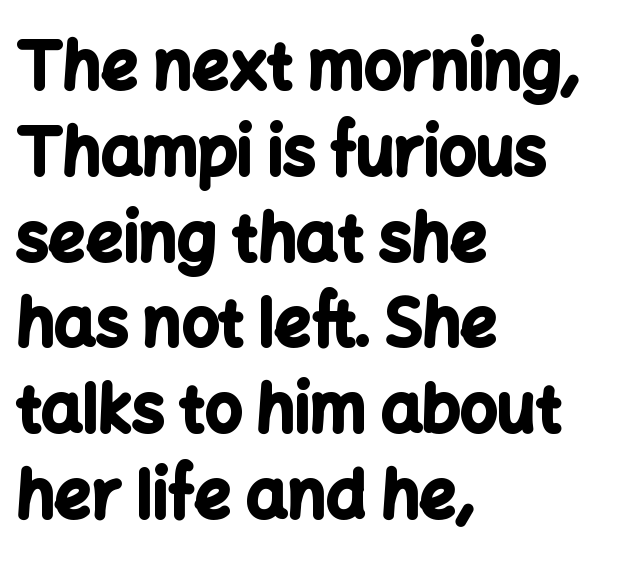
The image shows 65 px bold sans-serif type, upright; set left-aligned, normal line spacing (1.32x), normal letter spacing, not underlined; low stroke contrast and a medium x-height.
